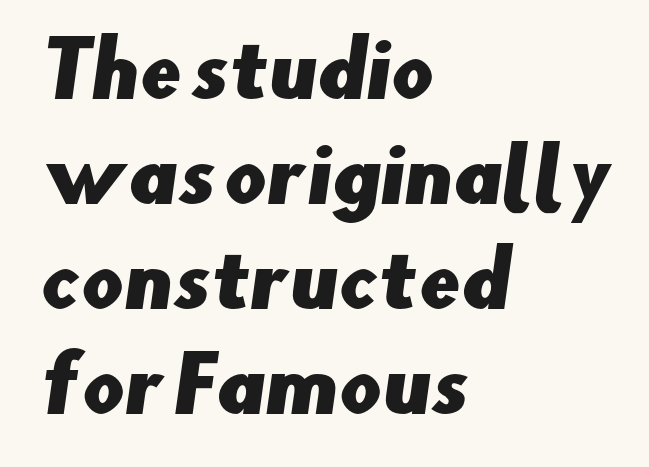
{"serif": "no", "width": "normal", "stroke_contrast": "low", "x_height": "small", "monospaced": "no", "underline": "no", "align": "left", "line_spacing": "normal", "line_spacing_ratio": 1.42, "letter_spacing": "normal", "letter_spacing_em": 0.0, "glyph_px": 74}
